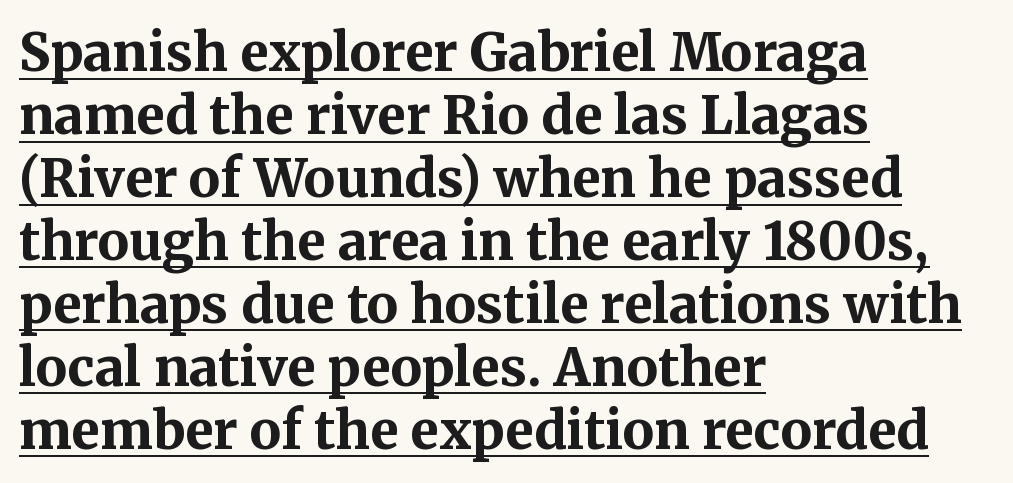
The image shows 52 px bold serif type, upright; set left-aligned, line spacing 1.21x, normal letter spacing, underlined; medium stroke contrast and a medium x-height.
